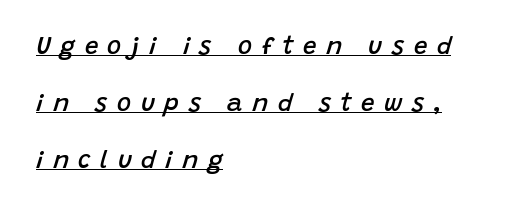
Q: Is the text bold? A: Semi-bold.
Q: Is the text italic (slanted)? A: Yes, it leans right by about 15 degrees.
Q: Is the text underlined? A: Yes.
Q: How is the paragraph aligned? A: Left-aligned.
Q: Is the spacing between letters normal or unusually wide? A: Unusually wide.
Q: Is the spacing between lines tight, normal or loose? A: Loose.
